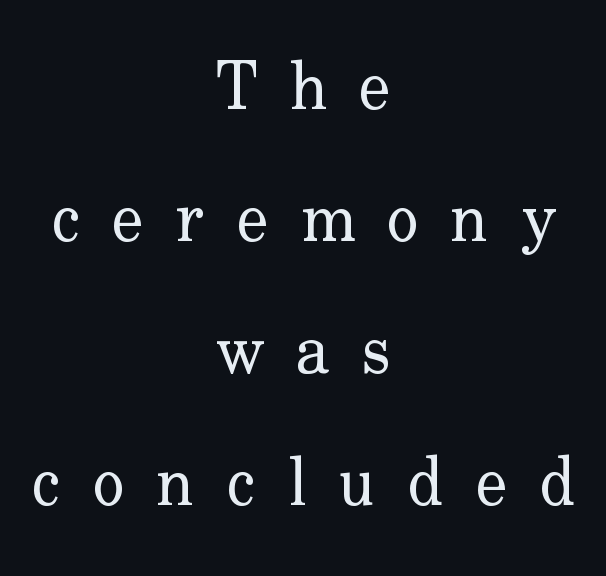
The image shows 67 px regular-weight serif type, upright; set centered, loose line spacing (1.97x), unusually wide letter spacing (+0.48 em), not underlined; low stroke contrast and a small x-height.
